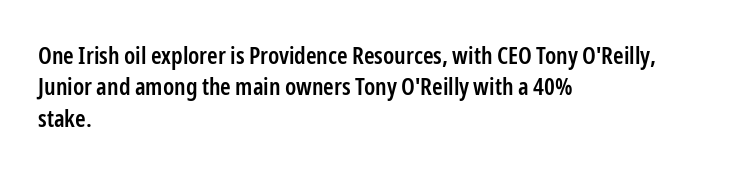
{"italic": "no", "bold": "semi", "underline": "no", "align": "left", "line_spacing": "normal", "line_spacing_ratio": 1.31, "letter_spacing": "normal", "letter_spacing_em": 0.0, "glyph_px": 24}
